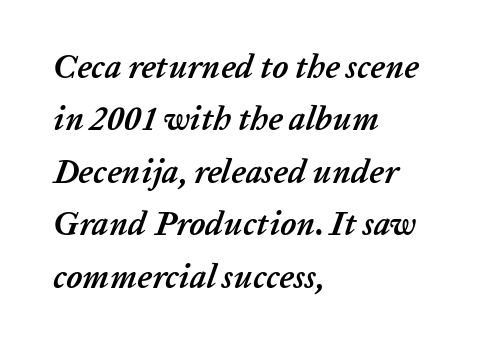
Q: Is the text bold? A: Yes.
Q: Is the text italic (slanted)? A: Yes, it leans right by about 20 degrees.
Q: Is the text underlined? A: No.
Q: How is the paragraph aligned? A: Left-aligned.
Q: Is the spacing between letters normal or unusually wide? A: Normal.
Q: Is the spacing between lines tight, normal or loose? A: Normal.
Q: Width (condensed, normal, or wide)? A: Normal.
Q: Stroke contrast? A: Low.
Q: x-height? A: Medium.
Q: Monospaced? A: No.
